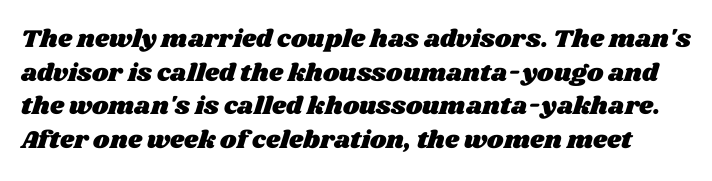
Q: Is the text underlined? A: No.
Q: Is the spacing between letters normal or unusually wide? A: Normal.
Q: Is the spacing between lines tight, normal or loose? A: Normal.
